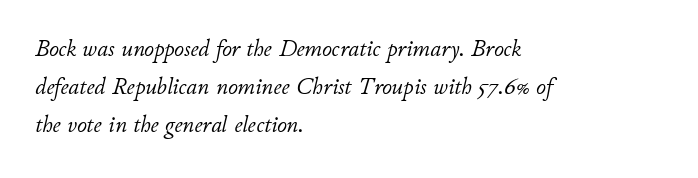
The image shows 24 px text type, italic (leaning right); set left-aligned, normal line spacing (1.59x), normal letter spacing, not underlined.
